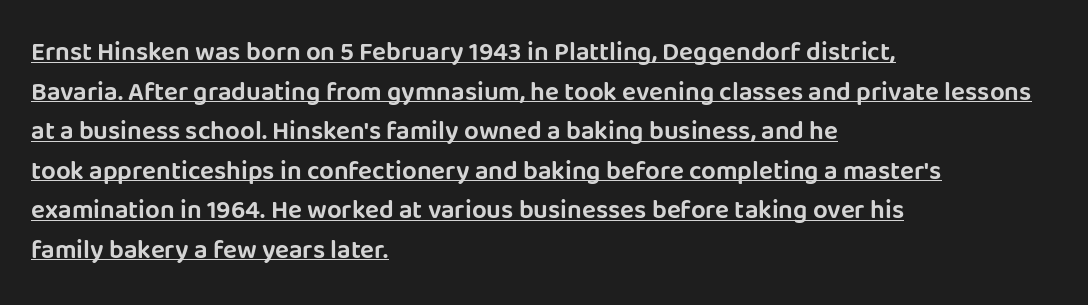
Q: Is the text italic (slanted)? A: No, it is upright.
Q: Is the text underlined? A: Yes.
Q: How is the paragraph aligned? A: Left-aligned.
Q: Is the spacing between letters normal or unusually wide? A: Normal.
Q: Is the spacing between lines tight, normal or loose? A: Normal.
